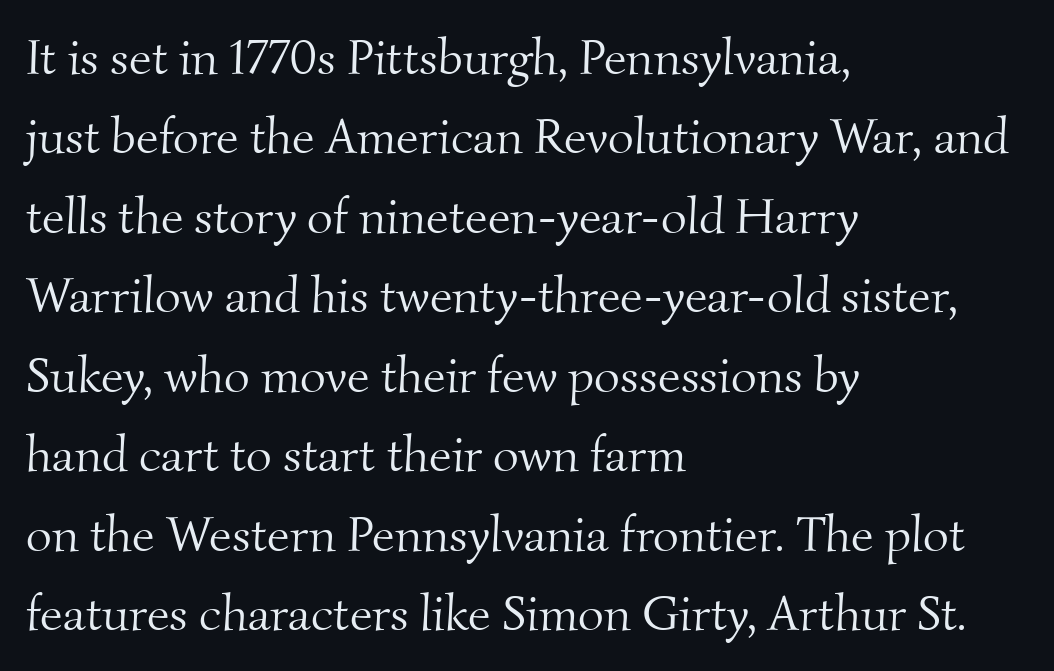
{"serif": "yes", "bold": "no", "weight": "light", "width": "normal", "stroke_contrast": "medium", "x_height": "small", "monospaced": "no", "underline": "no", "align": "left", "line_spacing": "normal", "line_spacing_ratio": 1.59, "letter_spacing": "normal", "letter_spacing_em": 0.0, "glyph_px": 50}
